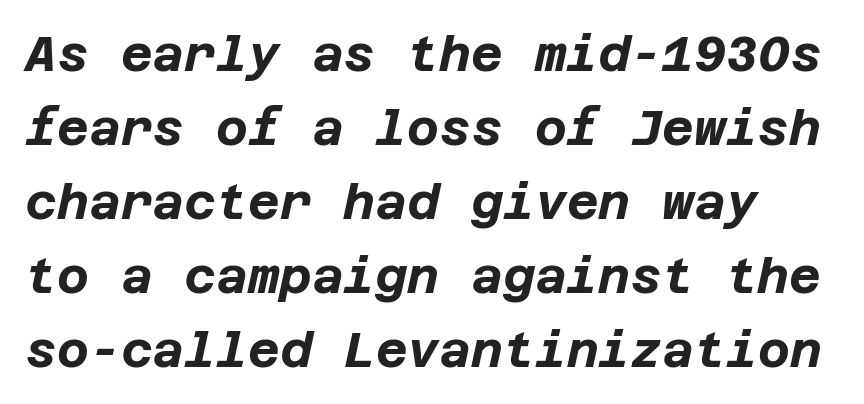
Q: Is the text bold? A: Yes.
Q: Is the text italic (slanted)? A: Yes, it leans right by about 12 degrees.
Q: Is the text underlined? A: No.
Q: Is the spacing between letters normal or unusually wide? A: Normal.
Q: Is the spacing between lines tight, normal or loose? A: Normal.
Q: Width (condensed, normal, or wide)? A: Normal.
Q: Stroke contrast? A: Low.
Q: x-height? A: Large.
